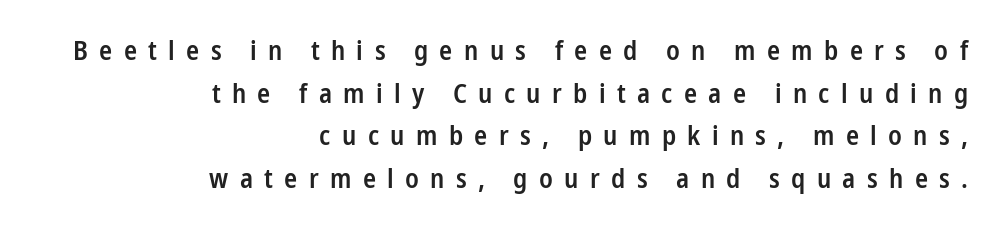
The image shows 27 px text type, upright; set right-aligned, normal line spacing (1.58x), unusually wide letter spacing (+0.42 em), not underlined.
